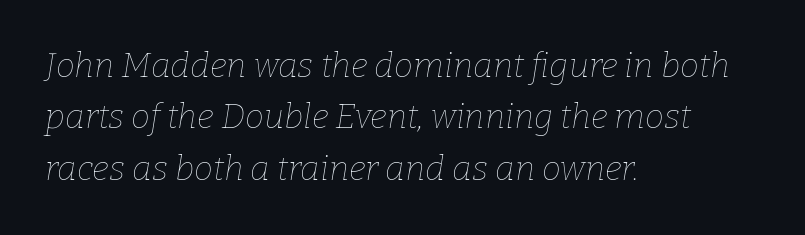
Q: Is the text bold? A: No.
Q: Is the text italic (slanted)? A: Yes, it leans right by about 9 degrees.
Q: Is the text underlined? A: No.
Q: How is the paragraph aligned? A: Left-aligned.
Q: Is the spacing between letters normal or unusually wide? A: Normal.
Q: Is the spacing between lines tight, normal or loose? A: Normal.
Q: Width (condensed, normal, or wide)? A: Normal.
Q: Stroke contrast? A: Low.
Q: x-height? A: Medium.
Q: Monospaced? A: No.
